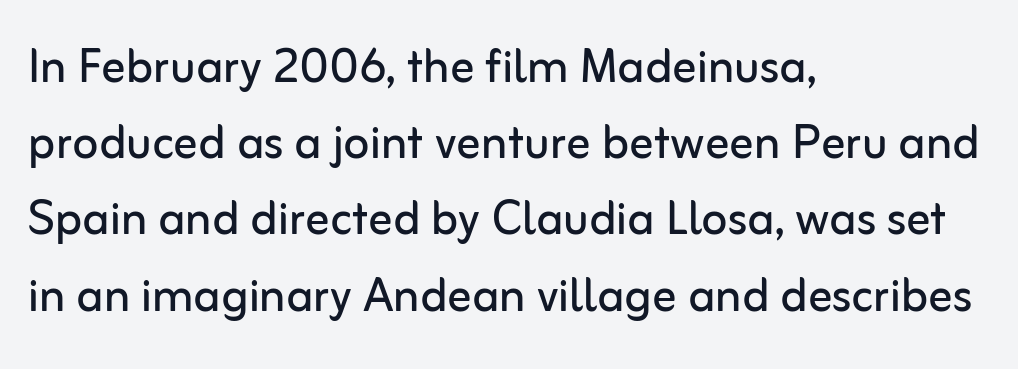
The image shows 60 px regular-weight sans-serif type, upright; set left-aligned, normal line spacing (1.27x), normal letter spacing, not underlined; low stroke contrast and a medium x-height.
